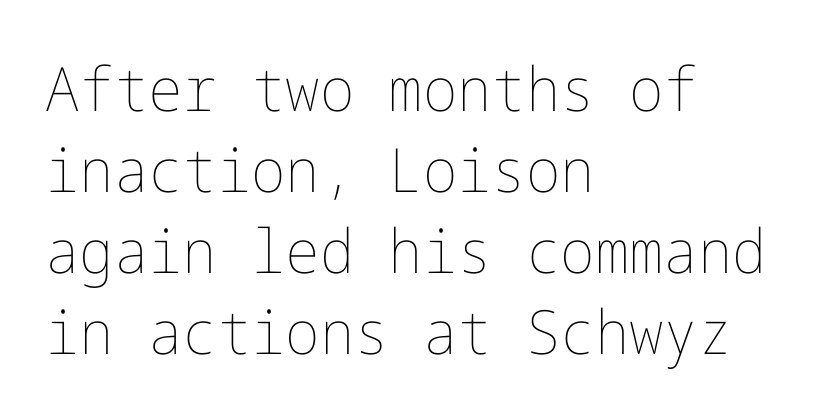
{"italic": "no", "bold": "no", "weight": "thin", "width": "normal", "stroke_contrast": "low", "x_height": "medium", "underline": "no", "align": "left", "line_spacing": "normal", "line_spacing_ratio": 1.33, "letter_spacing": "normal", "letter_spacing_em": 0.0, "glyph_px": 61}
